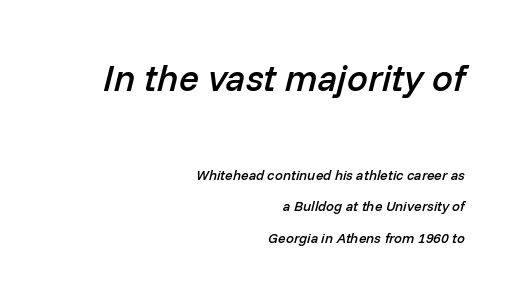
{"italic": "yes", "lean": "right", "slant_degrees": 14, "bold": "semi", "weight": "semibold", "width": "normal", "stroke_contrast": "low", "x_height": "medium", "monospaced": "no", "underline": "no", "align": "right", "line_spacing": "loose", "line_spacing_ratio": 2.23, "letter_spacing": "normal", "letter_spacing_em": 0.0, "larger_block": "first", "size_ratio": 2.64, "glyph_px": 37}
